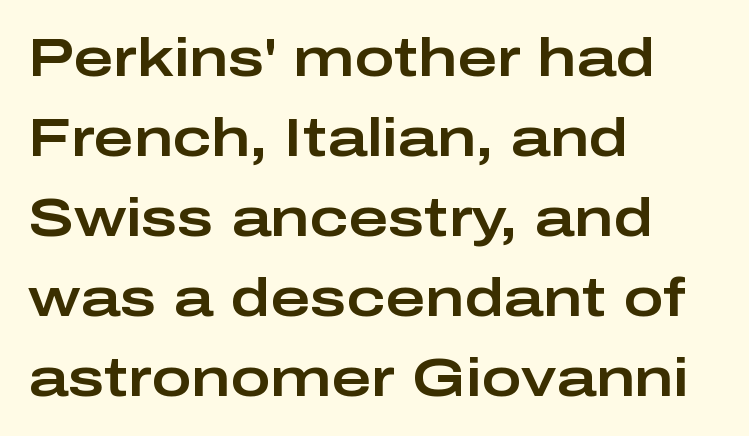
Where is the straight margin? On the left. Here the designer chose a conventional face with non-uniform glyph widths. Characters remain perfectly vertical along every line. Is there much room between lines? A standard amount, neither cramped nor airy. In terms of letterform style, serifs are entirely absent.
